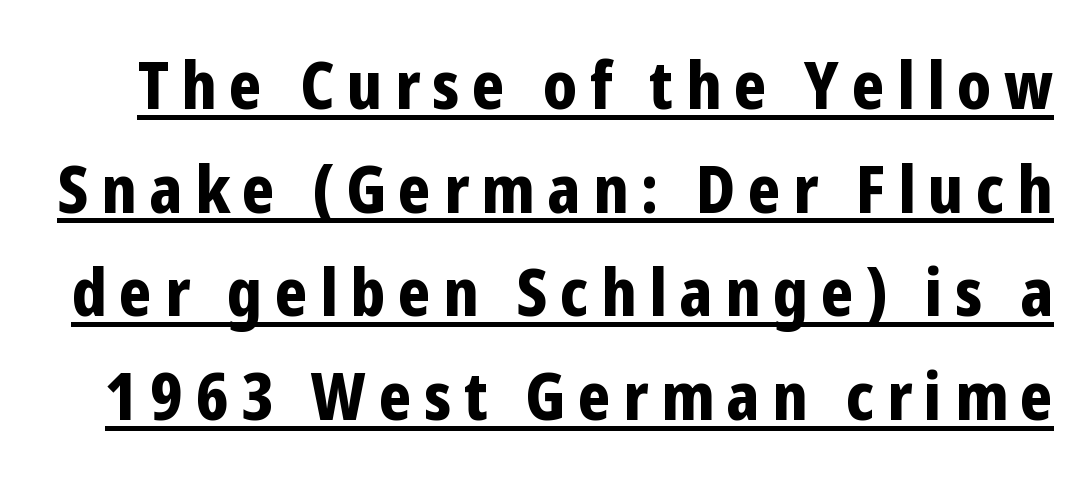
{"serif": "no", "italic": "no", "bold": "yes", "weight": "bold", "width": "condensed", "stroke_contrast": "low", "x_height": "medium", "monospaced": "no", "underline": "yes", "line_spacing": "normal", "line_spacing_ratio": 1.57, "glyph_px": 66}
